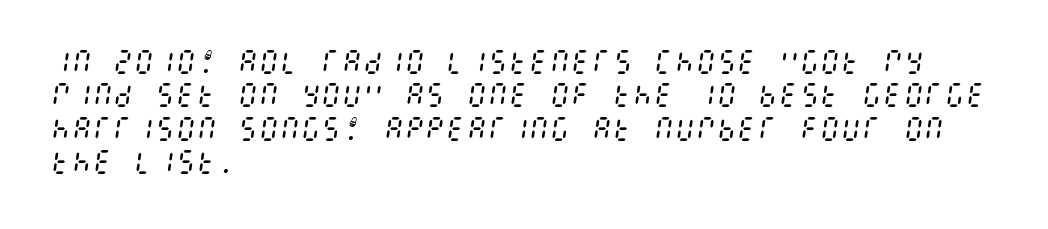
The image shows 26 px text type, italic (leaning right); set left-aligned, normal line spacing (1.28x), normal letter spacing, not underlined.
